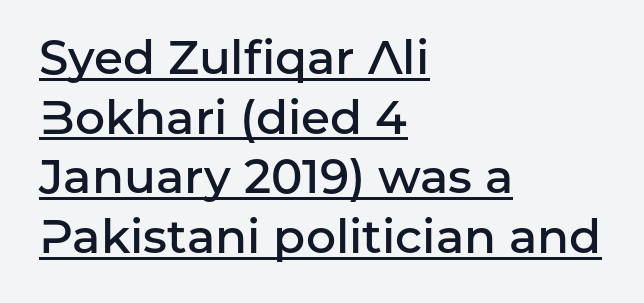
{"serif": "no", "italic": "no", "bold": "semi", "weight": "semibold", "width": "normal", "stroke_contrast": "low", "x_height": "medium", "monospaced": "no", "underline": "yes", "align": "left", "line_spacing": "normal", "line_spacing_ratio": 1.27, "letter_spacing": "normal", "letter_spacing_em": 0.0, "glyph_px": 47}
